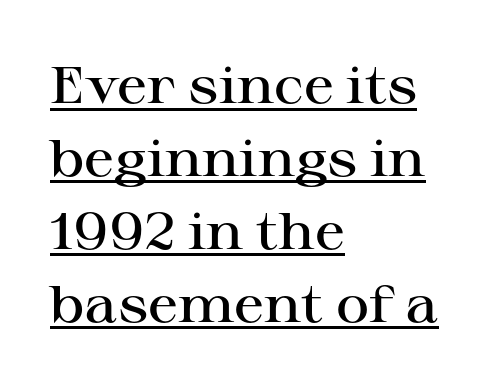
Tracking value appears to be zero — textbook default spacing. Unlike italic type, these characters show no tilt at all. Strokes here are thickened, but only to semibold level. Baseline-to-baseline distance is the conventional proportion of letter height.
